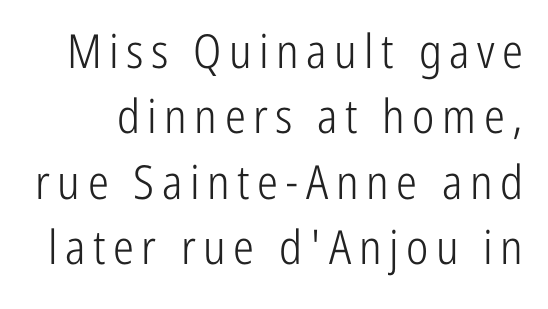
This sample has the flowing, uneven cadence of proportional lettering. Clear beneath every line of the passage. The letters look calm and open, with moderate or lighter stems. The type sits square on the baseline with zero lean. In terms of letterform style, serifs are entirely absent. Evenly set lines give the paragraph a standard silhouette.
